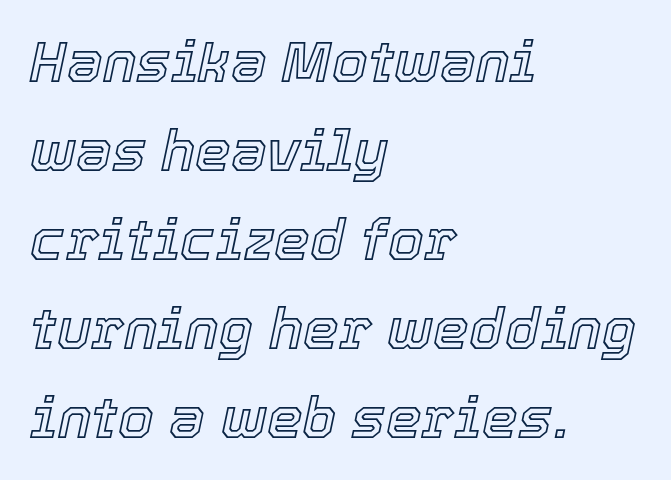
Q: Is the text italic (slanted)? A: Yes, it leans right by about 12 degrees.
Q: Is the text underlined? A: No.
Q: How is the paragraph aligned? A: Left-aligned.
Q: Is the spacing between letters normal or unusually wide? A: Normal.
Q: Is the spacing between lines tight, normal or loose? A: Normal.
Q: Width (condensed, normal, or wide)? A: Normal.
Q: x-height? A: Medium.
Q: Monospaced? A: No.
